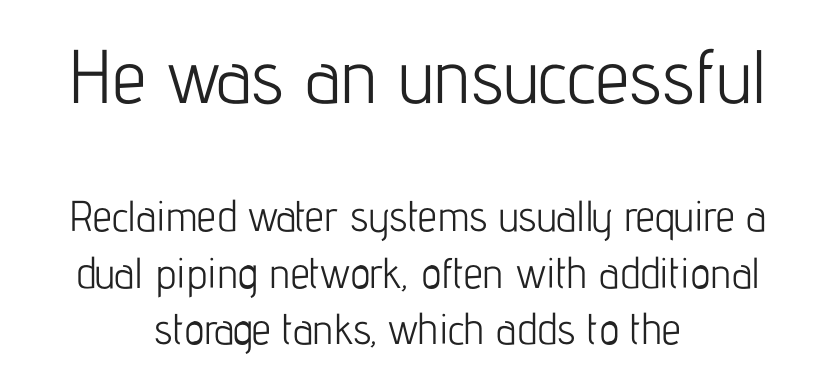
Note: larger setting up top, smaller setting below. Posture: upright roman. Whoever set this chose a conventional vertical rhythm. Character widths vary here, with narrow letters taking less room than wide ones. Compared with a flush-left layout, this one balances lines on the center instead.
